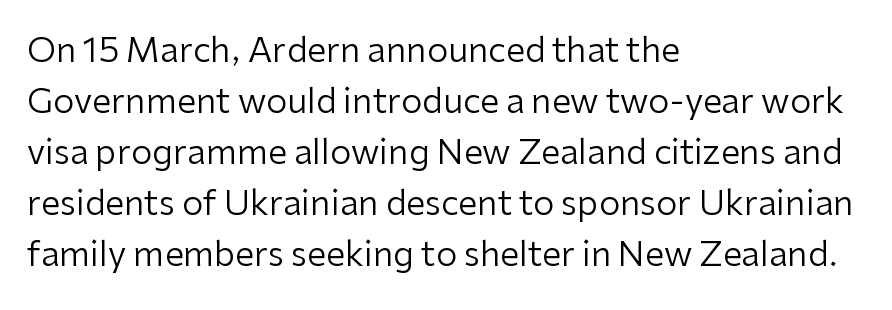
The image shows 34 px regular-weight sans-serif type, upright; set left-aligned, normal line spacing (1.5x), normal letter spacing, not underlined; low stroke contrast and a medium x-height.
